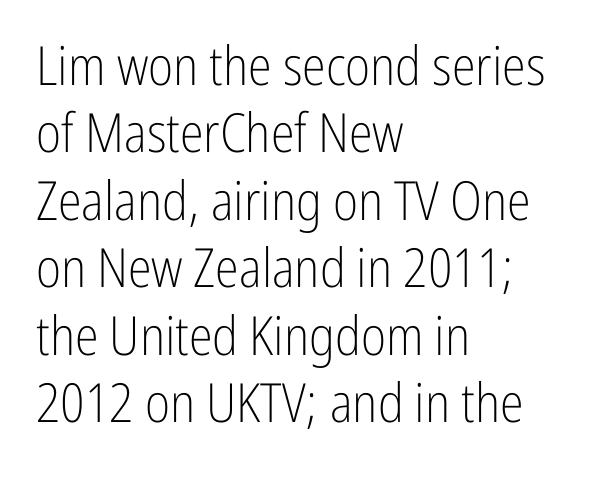
Typographically, this falls in the sans-serif category. Standard letterfit; no display-style spreading of the glyphs. The cut favours lightness, reaching ordinary text weight at its darkest. Casual observation: everything's shoved over to the left. Unlike italic type, these characters show no tilt at all. The specimen omits any rule beneath the text block's lines.
